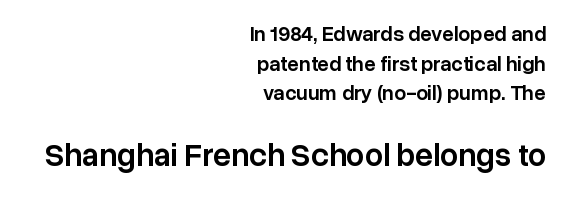
The image shows 32 px semibold sans-serif type, upright; set right-aligned, normal line spacing (1.41x), normal letter spacing, not underlined; the second (bottom) block is 1.52x larger; low stroke contrast and a medium x-height.
